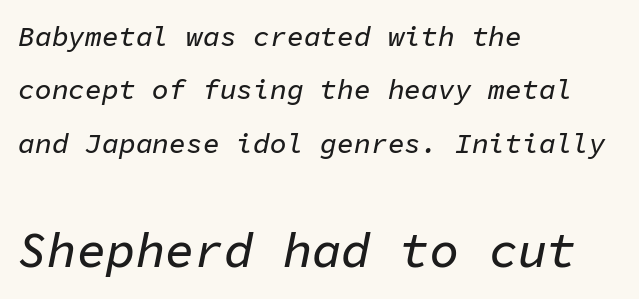
{"italic": "yes", "lean": "right", "slant_degrees": 11, "width": "normal", "stroke_contrast": "low", "x_height": "medium", "monospaced": "yes", "underline": "no", "align": "left", "line_spacing": "loose", "line_spacing_ratio": 1.91, "letter_spacing": "normal", "letter_spacing_em": 0.0, "larger_block": "second", "size_ratio": 1.75, "glyph_px": 49}
